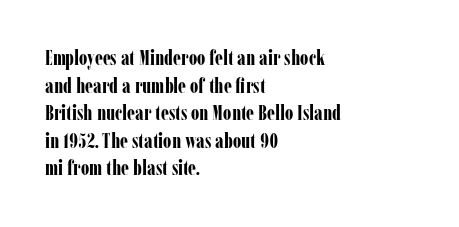
Q: Is the text bold? A: Yes.
Q: Is the text italic (slanted)? A: No, it is upright.
Q: Is the text underlined? A: No.
Q: How is the paragraph aligned? A: Left-aligned.
Q: Is the spacing between letters normal or unusually wide? A: Normal.
Q: Is the spacing between lines tight, normal or loose? A: Normal.
